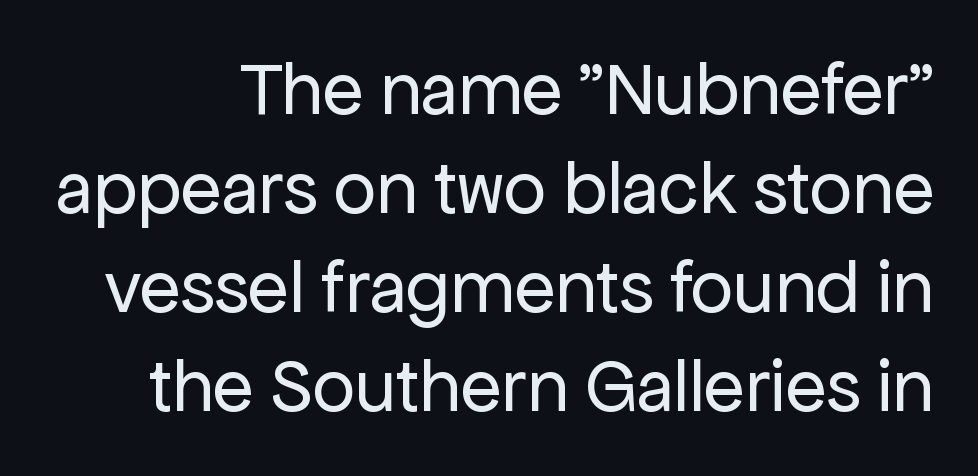
{"serif": "no", "italic": "no", "bold": "no", "weight": "regular", "width": "normal", "stroke_contrast": "low", "x_height": "medium", "monospaced": "no", "underline": "no", "line_spacing": "normal", "line_spacing_ratio": 1.32, "letter_spacing": "normal", "letter_spacing_em": 0.0, "glyph_px": 75}
